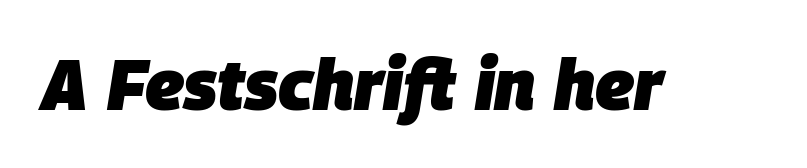
The image shows 71 px heavy type, italic (leaning right); set normal letter spacing, not underlined; low stroke contrast and a large x-height.
